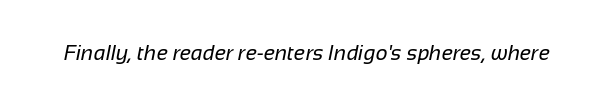
Students, note that the glyphs here touch the page at normal intervals. The typesetting does not lean heavy: it is not bold. Descender tails drop into unmarked territory.
